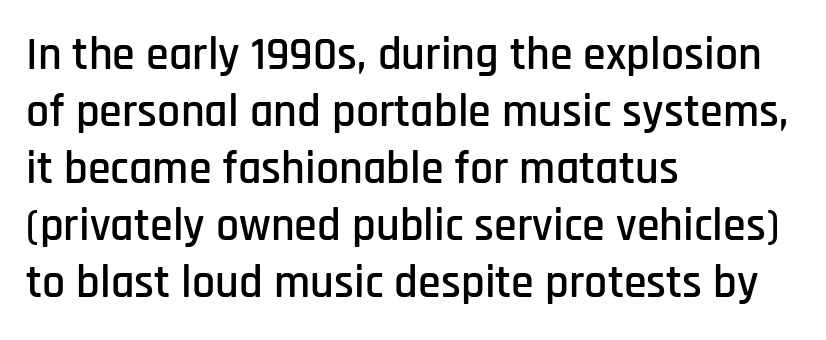
{"serif": "no", "italic": "no", "width": "condensed", "stroke_contrast": "low", "x_height": "large", "monospaced": "no", "underline": "no", "align": "left", "line_spacing_ratio": 1.24, "letter_spacing": "normal", "letter_spacing_em": 0.0, "glyph_px": 46}
